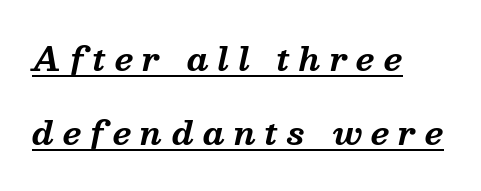
The image shows 31 px bold serif type, italic (leaning right); set left-aligned, loose line spacing (2.38x), unusually wide letter spacing (+0.29 em), underlined; medium stroke contrast and a medium x-height.
